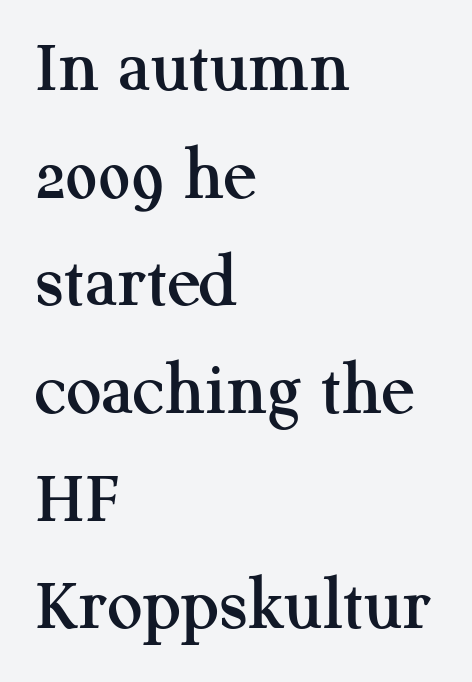
The image shows 78 px serif type, upright; set left-aligned, normal line spacing (1.38x), normal letter spacing, not underlined; medium stroke contrast and a medium x-height.
